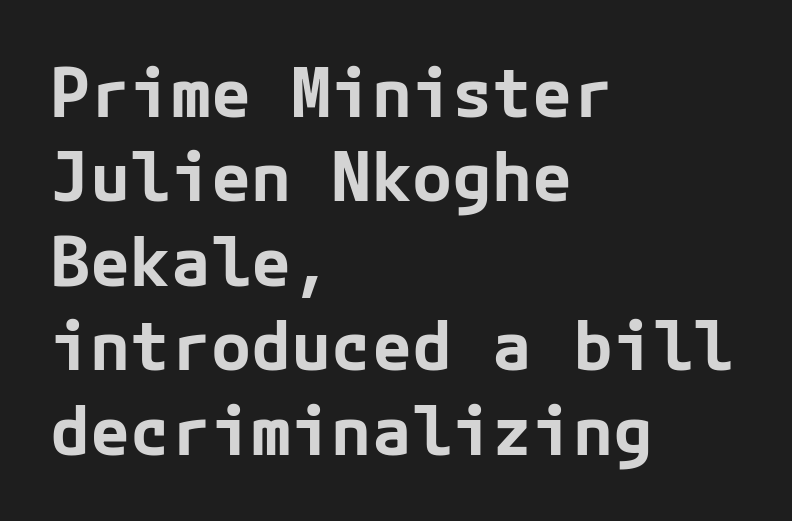
The image shows 67 px bold sans-serif type, upright; set left-aligned, normal line spacing (1.26x), normal letter spacing, not underlined; low stroke contrast and a medium x-height.
